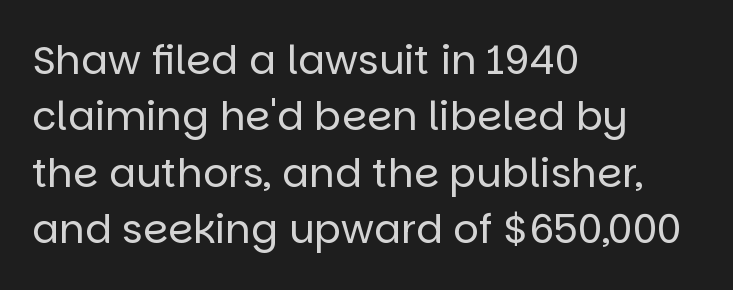
The image shows 40 px regular-weight sans-serif type, upright; set left-aligned, normal line spacing (1.41x), normal letter spacing, not underlined; low stroke contrast and a large x-height.
